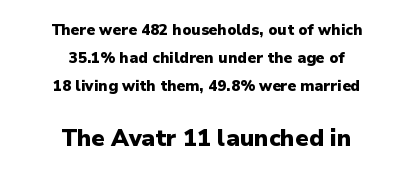
{"italic": "no", "bold": "yes", "underline": "no", "align": "center", "line_spacing_ratio": 1.87, "letter_spacing": "normal", "letter_spacing_em": 0.0, "larger_block": "second", "size_ratio": 1.53, "glyph_px": 23}
